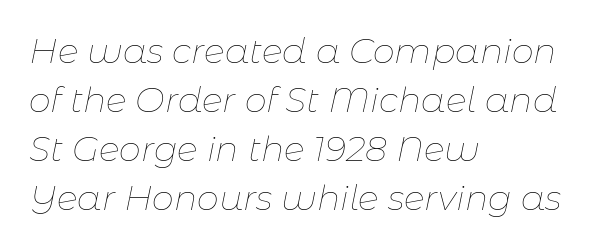
{"italic": "yes", "lean": "right", "slant_degrees": 11, "bold": "no", "weight": "thin", "width": "normal", "stroke_contrast": "low", "x_height": "medium", "monospaced": "no", "underline": "no", "align": "left", "line_spacing": "normal", "line_spacing_ratio": 1.4, "letter_spacing": "normal", "letter_spacing_em": 0.0, "glyph_px": 35}
